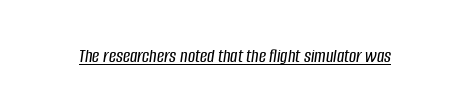
The image shows 20 px text type, italic (leaning right); set normal letter spacing, underlined.
